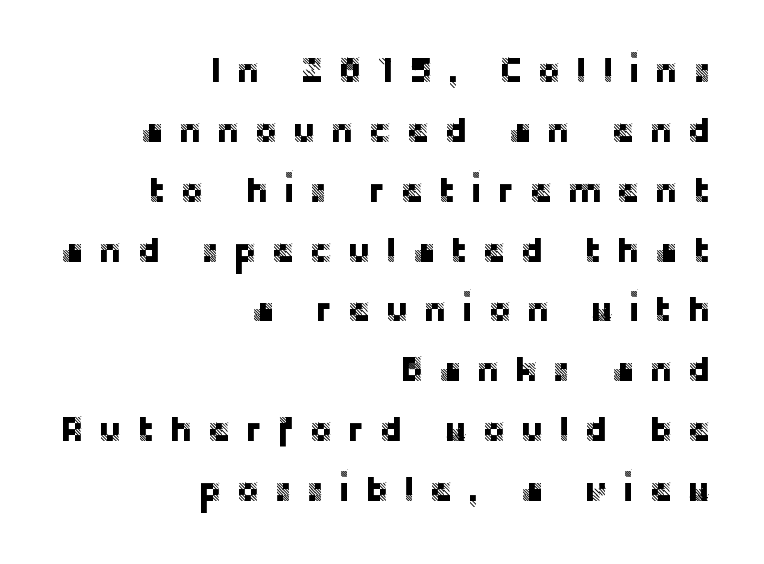
You could only call the tracking loose — the letters float apart. Nothing sits at the stroke ends, so this counts as sans-serif. The passage shown is typed in a proportional face where columns would drift. The baseline area is clear.
